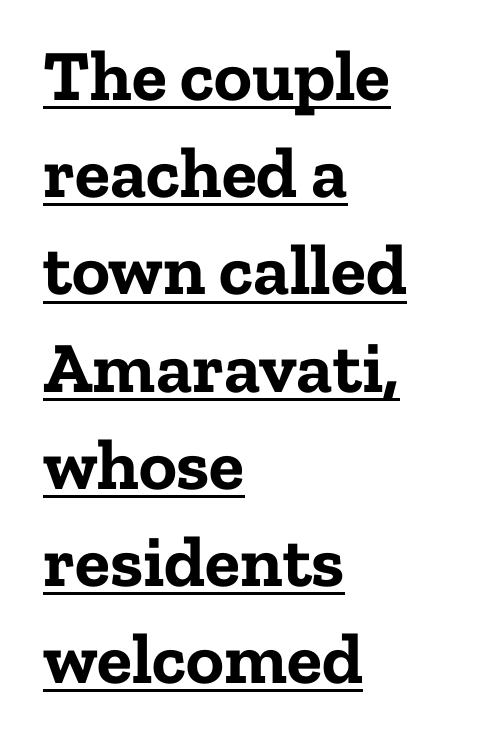
Italic? Not at all — the glyphs are vertical. The designer went with a serif here, giving each stem small feet. The glyphs have the mass of a bold cut. The passage shown stacks its lines at a standard gap. Which margin do the lines hug? The left one — the right edge is uneven. Varying glyph widths throughout — classic text-font behaviour.
